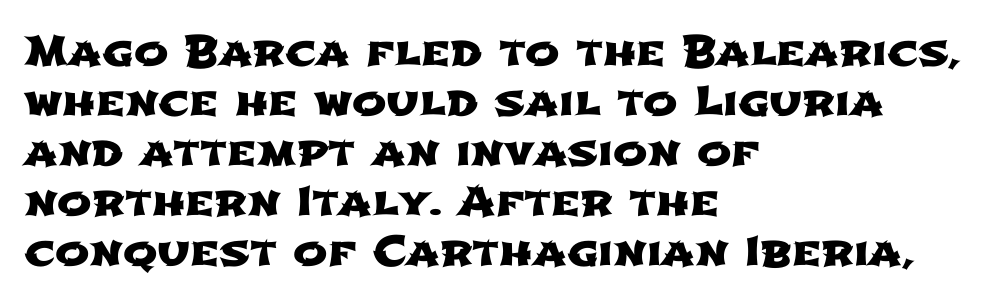
The image shows 41 px wide sans-serif type; set left-aligned, line spacing 1.22x, normal letter spacing, not underlined; low stroke contrast and a medium x-height.
